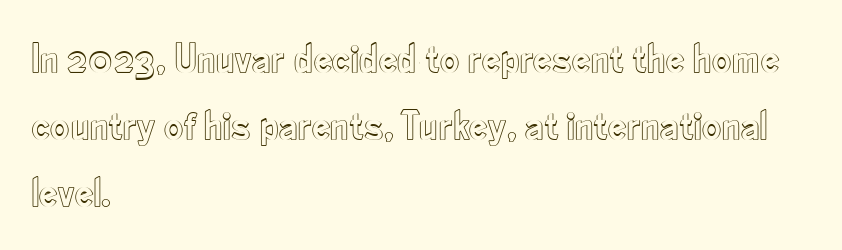
{"italic": "no", "width": "condensed", "x_height": "small", "monospaced": "no", "underline": "no", "align": "left", "line_spacing": "normal", "line_spacing_ratio": 1.59, "letter_spacing": "normal", "letter_spacing_em": 0.0, "glyph_px": 42}
